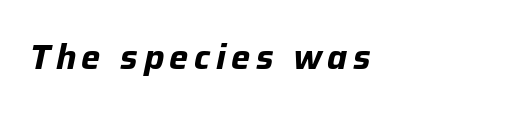
Q: Is the text bold? A: Yes.
Q: Is the text italic (slanted)? A: Yes, it leans right by about 12 degrees.
Q: Is the text underlined? A: No.
Q: Width (condensed, normal, or wide)? A: Normal.
Q: Stroke contrast? A: Low.
Q: x-height? A: Medium.
Q: Monospaced? A: No.
